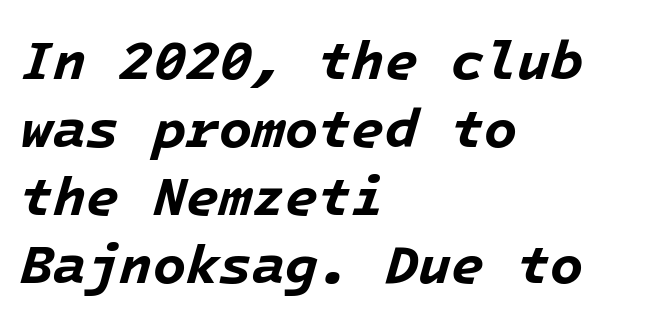
Q: Is the text bold? A: Yes.
Q: Is the text italic (slanted)? A: Yes, it leans right by about 16 degrees.
Q: Is the text underlined? A: No.
Q: How is the paragraph aligned? A: Left-aligned.
Q: Is the spacing between letters normal or unusually wide? A: Normal.
Q: Is the spacing between lines tight, normal or loose? A: Normal.
Q: Width (condensed, normal, or wide)? A: Normal.
Q: Stroke contrast? A: Low.
Q: x-height? A: Medium.
